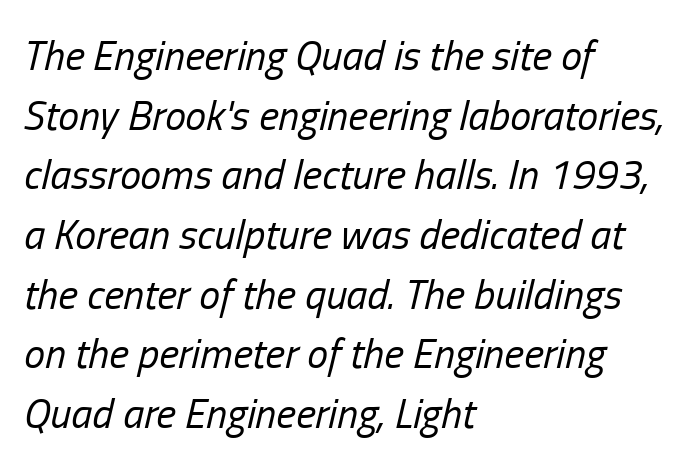
The baseline area is clear. Each letter keeps its own natural width here, so spacing adapts to shape. Casual observation: everything's shoved over to the left. The font's italic variant was chosen for this text. The lines sit at an ordinary, default distance from one another. Tracking value appears to be zero — textbook default spacing.
